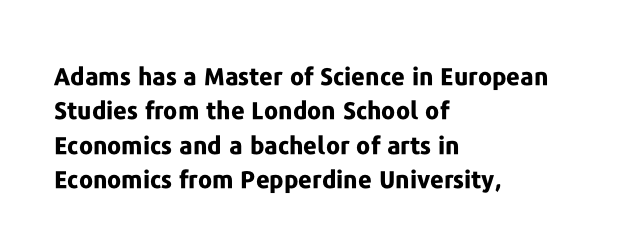
The passage shown is emphatically bold. The space directly below the letters is spotless. Italic? Not at all — the glyphs are vertical. The block of text has a typical density, with ordinary space between rows.
